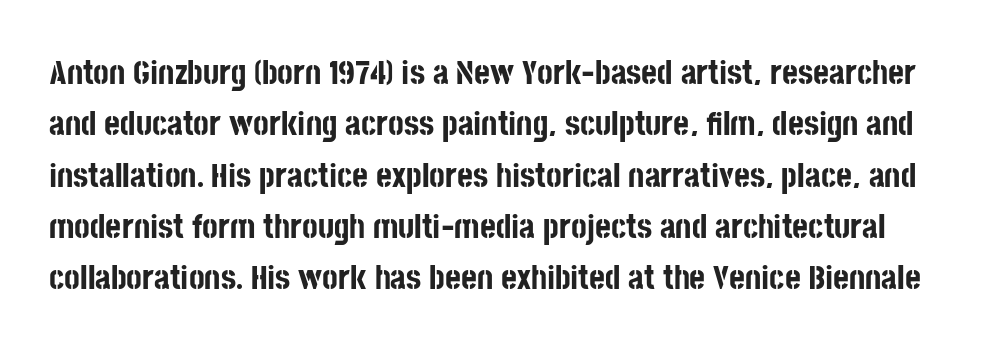
Is this a fixed-width face? No — the glyphs have proportional, varying widths. Compared with typical paragraphs, the rows here are spaced about the same. Caption: standard tracking, unaltered. Characters remain perfectly vertical along every line. Letterform terminals end flat and unadorned throughout the passage. Each row of text sits above clean, open space.
